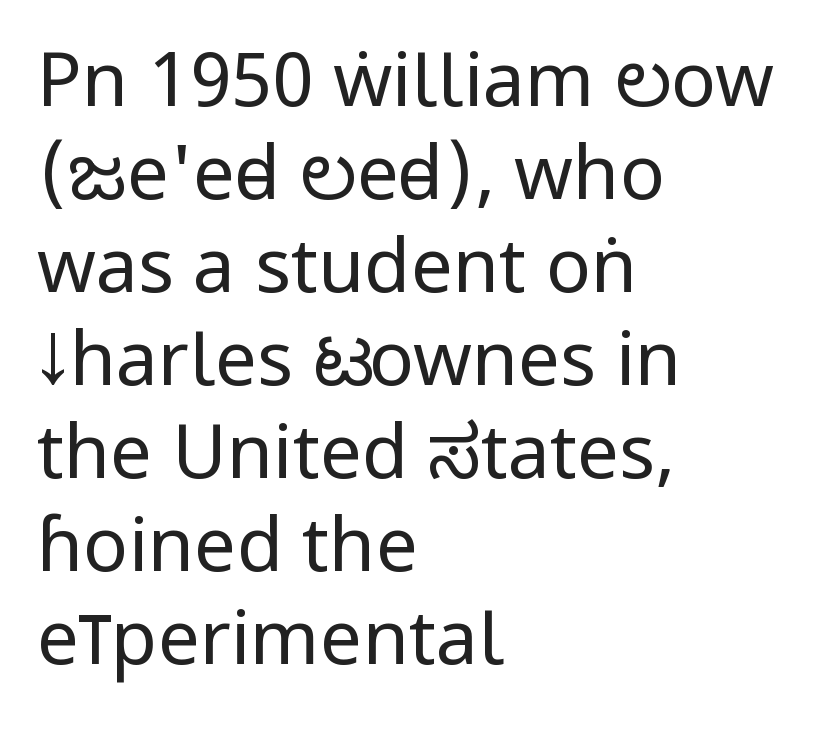
Q: Is the text bold? A: No.
Q: Is the text italic (slanted)? A: No, it is upright.
Q: Is the typeface a serif or a sans-serif typeface? A: Sans-serif.
Q: Is the text underlined? A: No.
Q: How is the paragraph aligned? A: Left-aligned.
Q: Is the spacing between letters normal or unusually wide? A: Normal.
Q: Width (condensed, normal, or wide)? A: Condensed.
Q: Stroke contrast? A: Low.
Q: x-height? A: Large.
Q: Monospaced? A: No.
